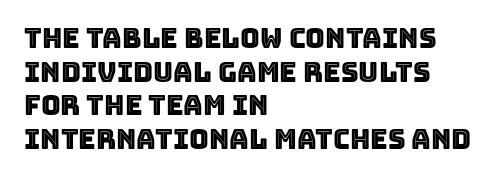
Q: Is the text italic (slanted)? A: No, it is upright.
Q: Is the text underlined? A: No.
Q: How is the paragraph aligned? A: Left-aligned.
Q: Is the spacing between letters normal or unusually wide? A: Normal.
Q: Is the spacing between lines tight, normal or loose? A: Normal.
